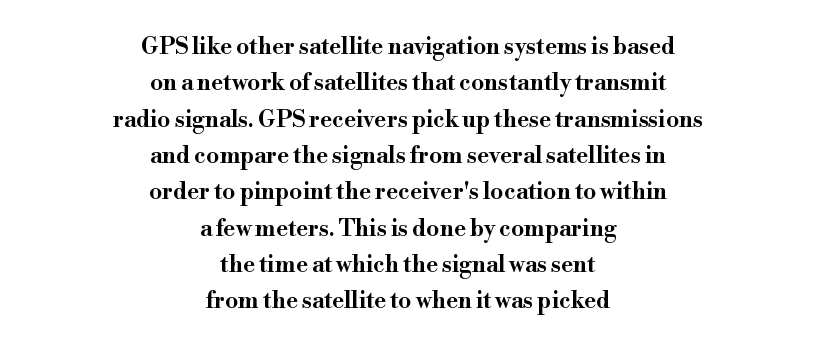
{"italic": "no", "underline": "no", "align": "center", "line_spacing": "normal", "line_spacing_ratio": 1.58, "letter_spacing": "normal", "letter_spacing_em": 0.0, "glyph_px": 23}
